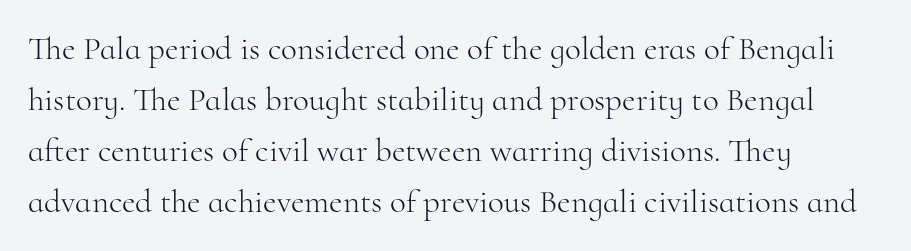
Check under the words: just untouched page. Serifs: yes, visible at the terminals of the letterforms. Here the designer chose a conventional face with non-uniform glyph widths. The weight tops out at a normal text grade.
